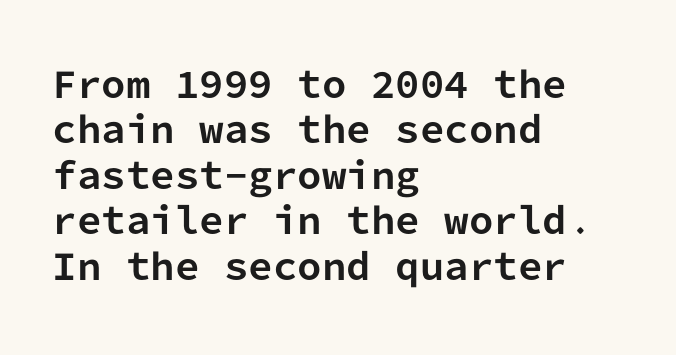
{"serif": "no", "italic": "no", "bold": "yes", "weight": "bold", "width": "normal", "stroke_contrast": "low", "x_height": "medium", "monospaced": "yes", "underline": "no", "align": "left", "line_spacing": "normal", "line_spacing_ratio": 1.3, "letter_spacing": "normal", "letter_spacing_em": 0.0, "glyph_px": 35}
